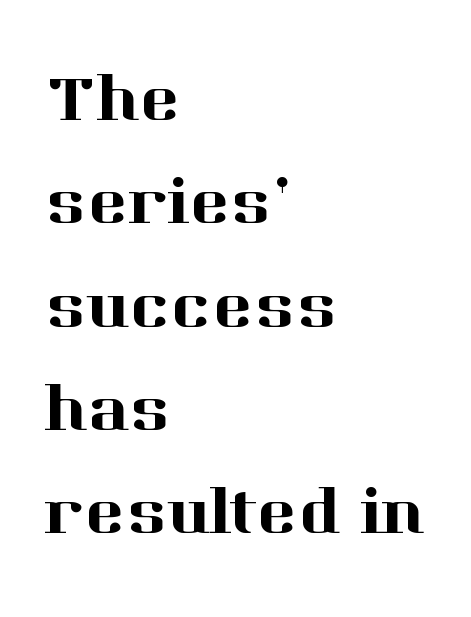
The image shows 68 px serif type, upright; set left-aligned, normal line spacing (1.52x), normal letter spacing, not underlined; high stroke contrast and a medium x-height.
